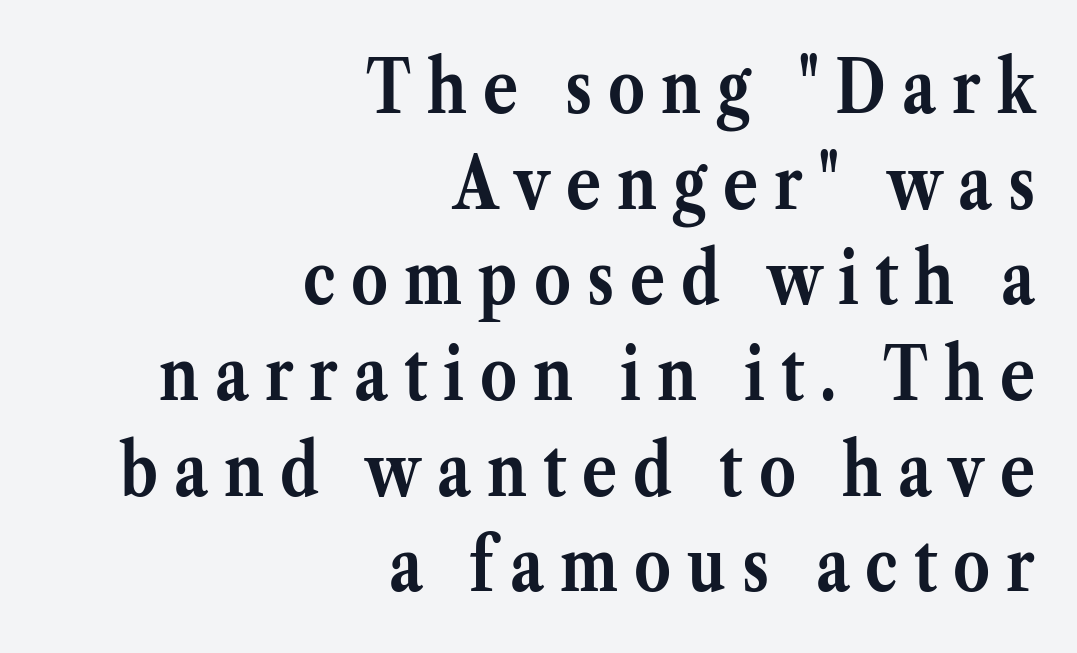
The axis of the letterforms is exactly vertical. The horizontal fit of the characters is loose and conspicuously gappy. Spacing verdict: proportional, widths tailored to each character. Serif or sans? Serif — the stroke terminals have little feet. The text block is weighted toward the right margin, trailing off unevenly leftward.
